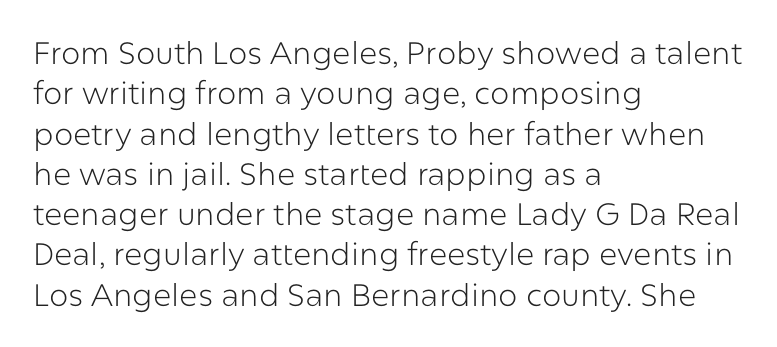
{"serif": "no", "italic": "no", "bold": "no", "weight": "light", "width": "normal", "stroke_contrast": "low", "x_height": "medium", "monospaced": "no", "underline": "no", "align": "left", "line_spacing": "normal", "line_spacing_ratio": 1.3, "letter_spacing": "normal", "letter_spacing_em": 0.0, "glyph_px": 31}
